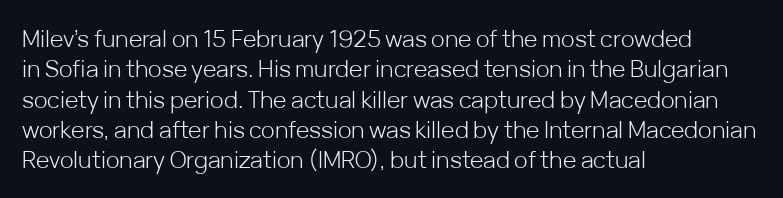
Q: Is the text bold? A: No.
Q: Is the text italic (slanted)? A: No, it is upright.
Q: Is the text underlined? A: No.
Q: How is the paragraph aligned? A: Left-aligned.
Q: Is the spacing between letters normal or unusually wide? A: Normal.
Q: Is the spacing between lines tight, normal or loose? A: Normal.
